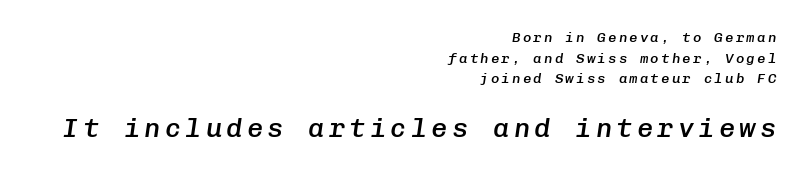
The image shows 27 px text type, italic (leaning right); set right-aligned, normal line spacing (1.47x), not underlined; the second (bottom) block is 1.93x larger.
